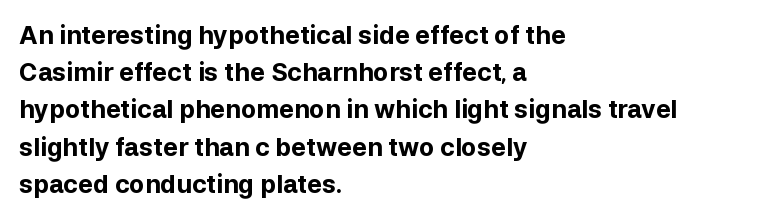
The image shows 25 px bold type, upright; set left-aligned, normal line spacing (1.49x), normal letter spacing, not underlined.
